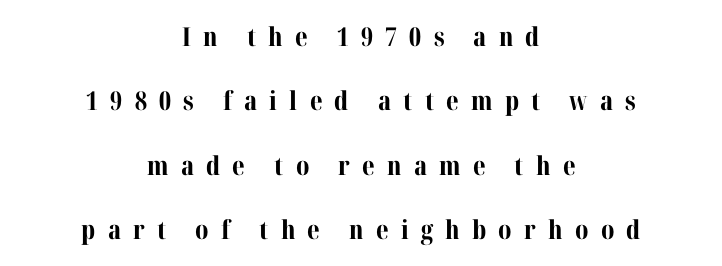
{"italic": "no", "bold": "yes", "underline": "no", "align": "center", "line_spacing": "loose", "line_spacing_ratio": 2.48, "letter_spacing": "wide", "letter_spacing_em": 0.47, "glyph_px": 26}
